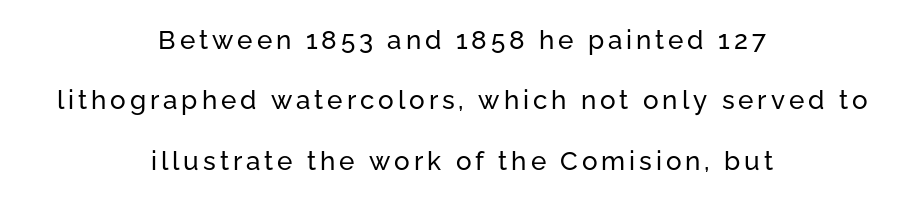
The image shows 26 px text type, upright; set centered, loose line spacing (2.32x), not underlined.
